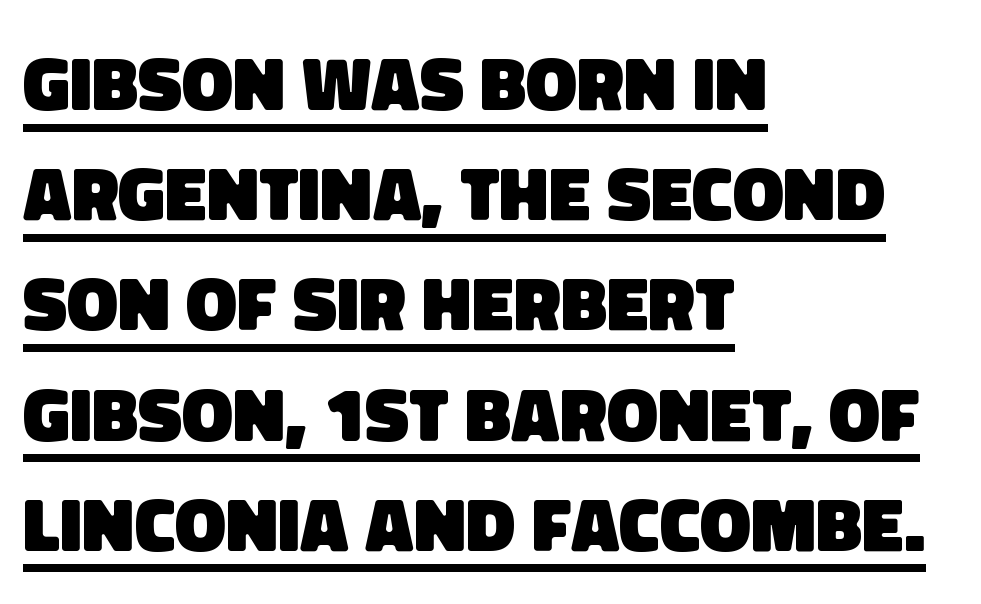
Underlined type. Typographic density is high because the face is bold. The typeface chosen for these lines omits serifs. A normal amount of white space separates one row of letters from the next. This sample has the flowing, uneven cadence of proportional lettering.
